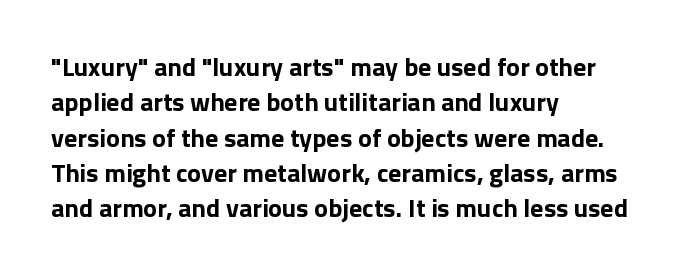
The image shows 26 px bold type, upright; set left-aligned, normal line spacing (1.36x), normal letter spacing, not underlined.
